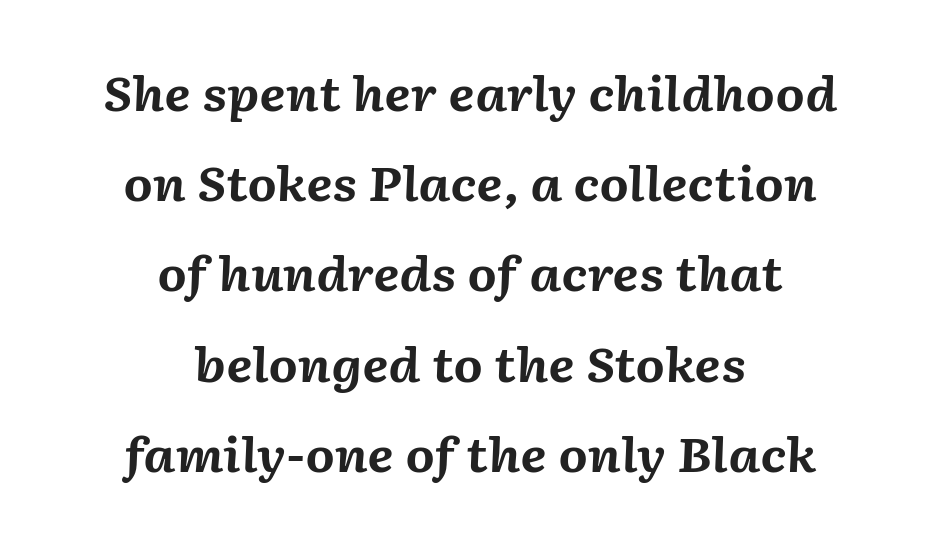
The image shows 47 px bold type, italic (leaning right); set centered, loose line spacing (1.92x), normal letter spacing, not underlined; medium stroke contrast and a medium x-height.
